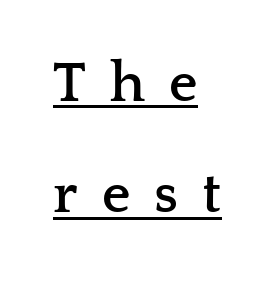
Underlined type. A typesetter would call this heavily tracked-out type. Typographic density is high because the face is bold. Check where the strokes stop: tiny serifs finish them off.
